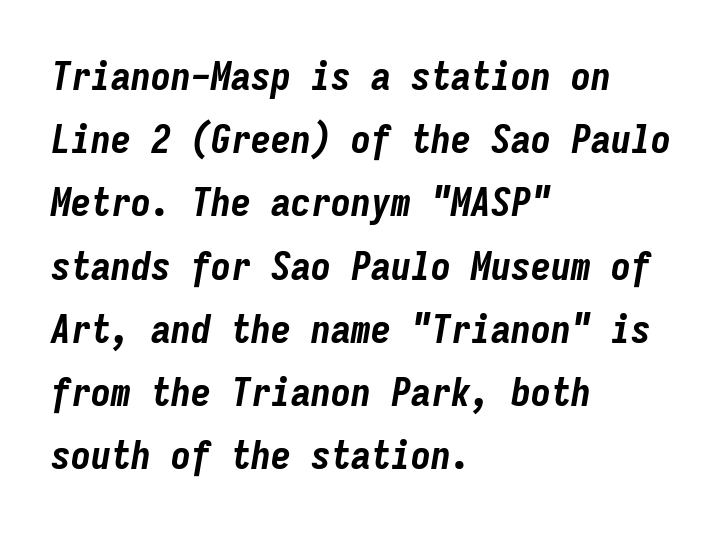
Q: Is the text bold? A: Yes.
Q: Is the text italic (slanted)? A: Yes, it leans right by about 9 degrees.
Q: Is the text underlined? A: No.
Q: How is the paragraph aligned? A: Left-aligned.
Q: Is the spacing between letters normal or unusually wide? A: Normal.
Q: Is the spacing between lines tight, normal or loose? A: Normal.
Q: Width (condensed, normal, or wide)? A: Condensed.
Q: Stroke contrast? A: Low.
Q: x-height? A: Medium.
Q: Monospaced? A: Yes.
